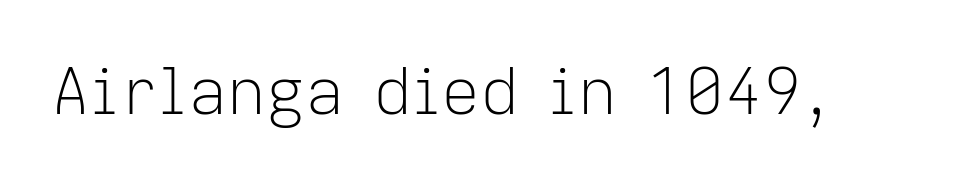
{"serif": "no", "italic": "no", "bold": "no", "weight": "light", "width": "normal", "stroke_contrast": "low", "x_height": "medium", "monospaced": "no", "underline": "no", "letter_spacing": "normal", "letter_spacing_em": 0.0, "glyph_px": 65}
